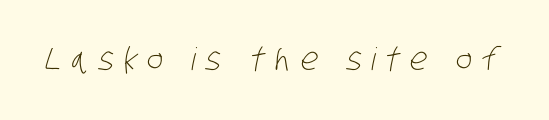
The strokes are not fattened; the text isn't bold. Varying glyph widths throughout — classic text-font behaviour. Check the space under the baseline: it is left empty. Letter spacing: wide.
